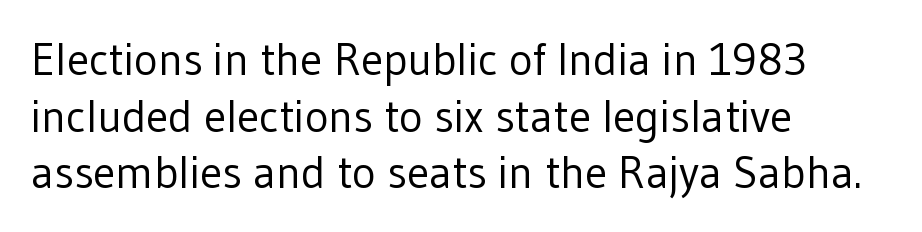
Q: Is the text bold? A: No.
Q: Is the text italic (slanted)? A: No, it is upright.
Q: Is the typeface a serif or a sans-serif typeface? A: Sans-serif.
Q: Is the text underlined? A: No.
Q: How is the paragraph aligned? A: Left-aligned.
Q: Is the spacing between letters normal or unusually wide? A: Normal.
Q: Is the spacing between lines tight, normal or loose? A: Normal.
Q: Width (condensed, normal, or wide)? A: Normal.
Q: Stroke contrast? A: Low.
Q: x-height? A: Medium.
Q: Monospaced? A: No.
